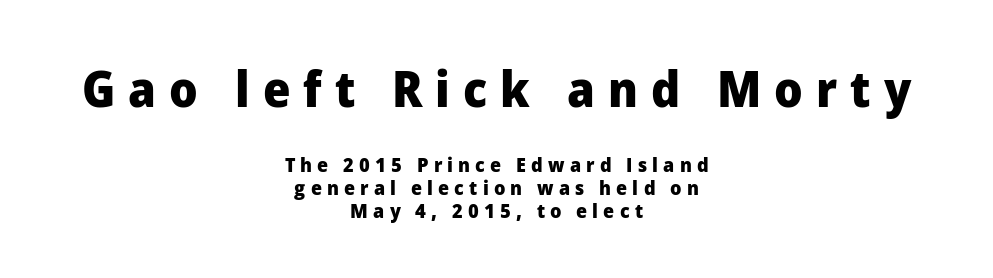
The image shows 50 px heavy sans-serif type, upright; set centered, tight line spacing (1.15x), unusually wide letter spacing (+0.26 em), not underlined; the first (top) block is 2.5x larger; low stroke contrast and a medium x-height.
